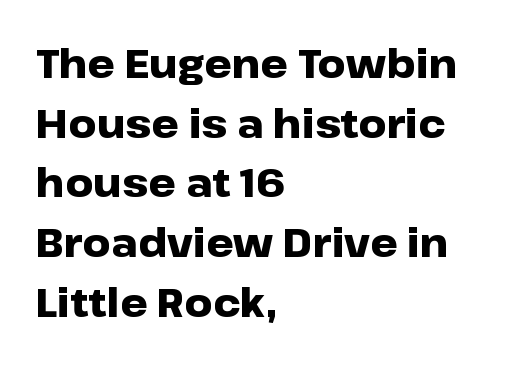
The image shows 39 px heavy, wide sans-serif type, upright; set left-aligned, normal line spacing (1.53x), normal letter spacing, not underlined; low stroke contrast and a medium x-height.
